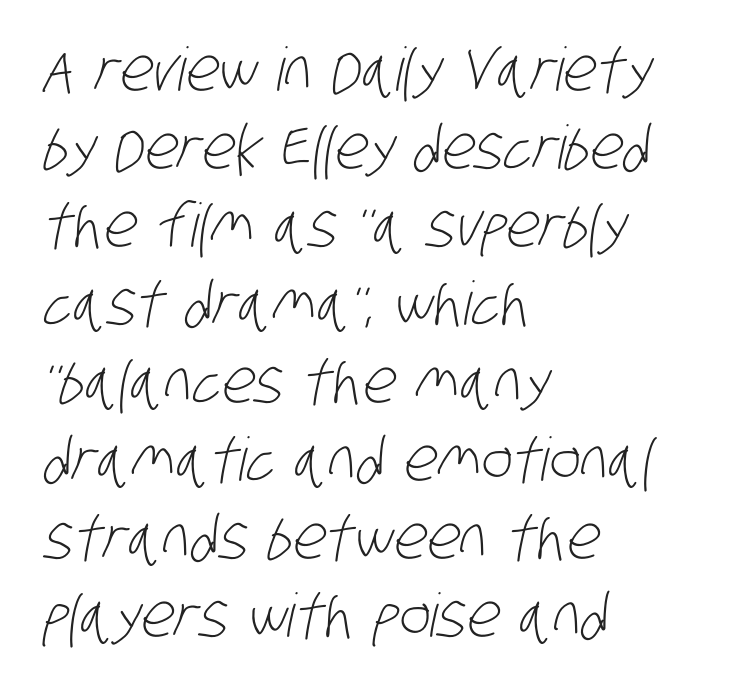
Q: Is the text bold? A: No.
Q: Is the typeface a serif or a sans-serif typeface? A: Sans-serif.
Q: Is the text underlined? A: No.
Q: How is the paragraph aligned? A: Left-aligned.
Q: Is the spacing between letters normal or unusually wide? A: Normal.
Q: Is the spacing between lines tight, normal or loose? A: Normal.
Q: Width (condensed, normal, or wide)? A: Condensed.
Q: Stroke contrast? A: Low.
Q: x-height? A: Large.
Q: Monospaced? A: No.
